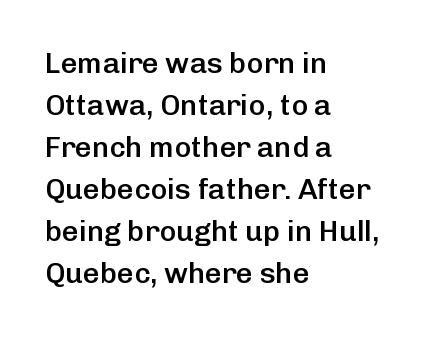
Q: Is the text bold? A: Semi-bold.
Q: Is the text italic (slanted)? A: No, it is upright.
Q: Is the typeface a serif or a sans-serif typeface? A: Sans-serif.
Q: Is the text underlined? A: No.
Q: How is the paragraph aligned? A: Left-aligned.
Q: Is the spacing between letters normal or unusually wide? A: Normal.
Q: Is the spacing between lines tight, normal or loose? A: Normal.
Q: Width (condensed, normal, or wide)? A: Normal.
Q: Stroke contrast? A: Low.
Q: x-height? A: Medium.
Q: Monospaced? A: No.
